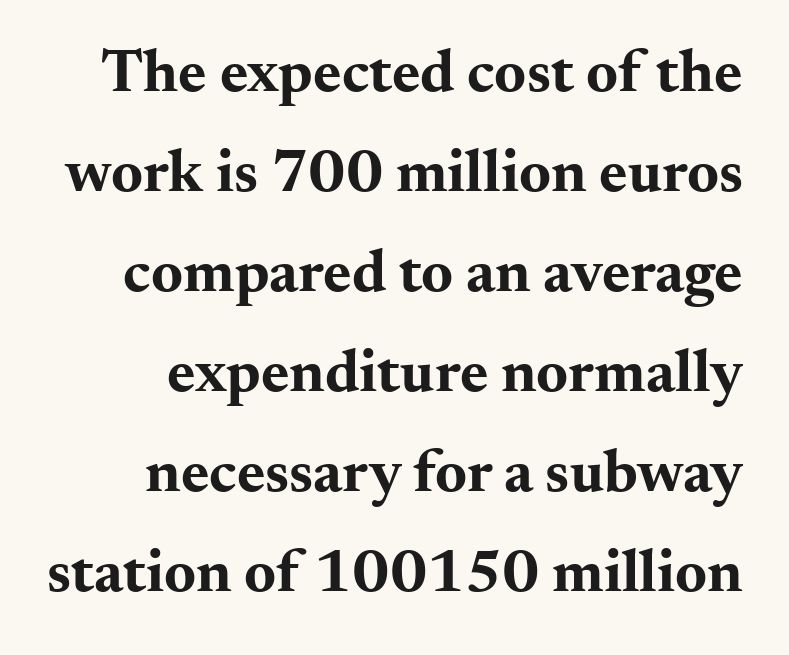
Standard letterfit; no display-style spreading of the glyphs. Weight: bold. The lettering stays uniformly vertical, giving the passage a roman look. Stroke terminals: seriffed. Notice how descenders clear the ascenders below comfortably — that's standard leading.
